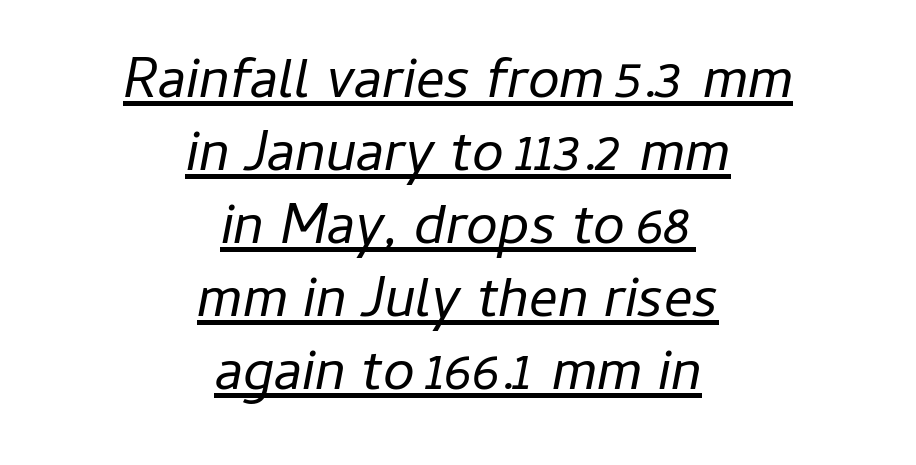
The image shows 57 px regular-weight type, italic (leaning right); set centered, normal line spacing (1.28x), normal letter spacing, underlined; low stroke contrast and a medium x-height.
